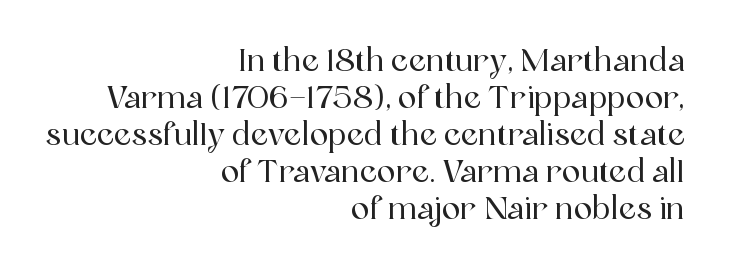
{"serif": "yes", "italic": "no", "width": "normal", "x_height": "medium", "monospaced": "no", "underline": "no", "align": "right", "line_spacing_ratio": 1.19, "letter_spacing": "normal", "letter_spacing_em": 0.0, "glyph_px": 31}
